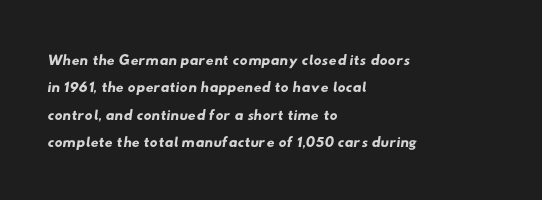
{"underline": "no", "align": "left", "line_spacing": "normal", "line_spacing_ratio": 1.25, "letter_spacing": "normal", "letter_spacing_em": 0.0, "glyph_px": 22}
